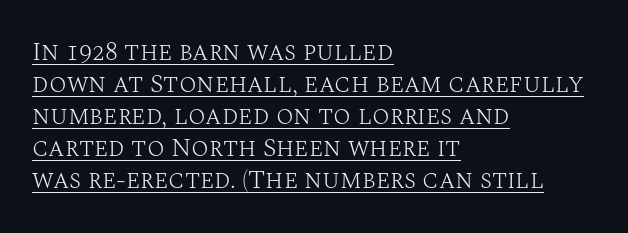
The image shows 26 px text type, upright; set left-aligned, line spacing 1.23x, normal letter spacing, underlined.
